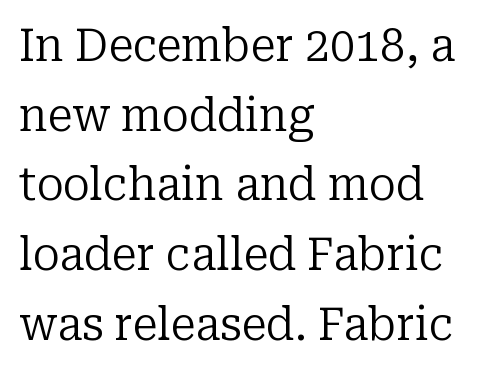
It's the straight-up-and-down kind of type. These lines are composed in type with serifs. Looks like regular typesetting: each glyph gets only the width it needs. No extra ink here — the face is not bold. Alignment: flush left.
